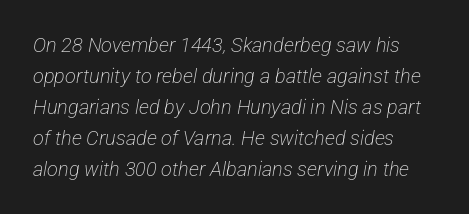
The image shows 20 px text type; set left-aligned, normal line spacing (1.55x), normal letter spacing, not underlined.
